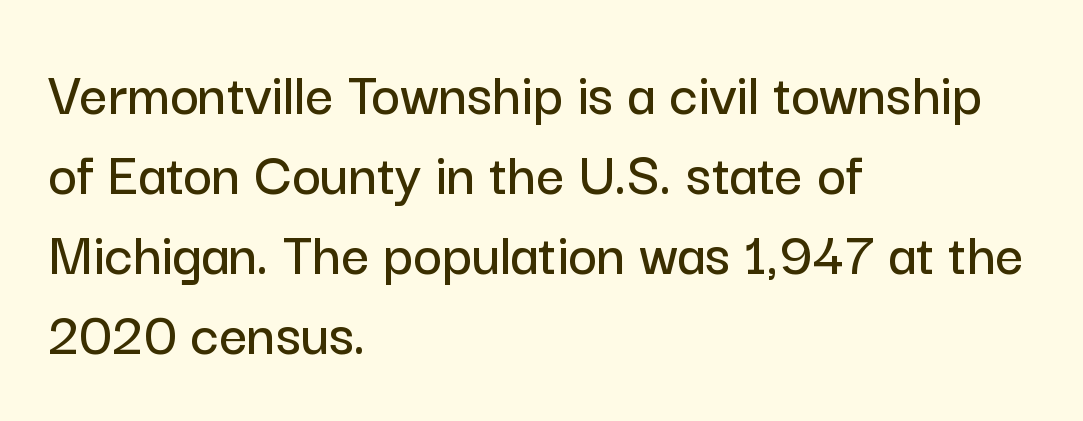
{"serif": "no", "italic": "no", "width": "normal", "stroke_contrast": "low", "x_height": "medium", "monospaced": "no", "underline": "no", "align": "left", "line_spacing": "normal", "line_spacing_ratio": 1.29, "letter_spacing": "normal", "letter_spacing_em": 0.0, "glyph_px": 62}
